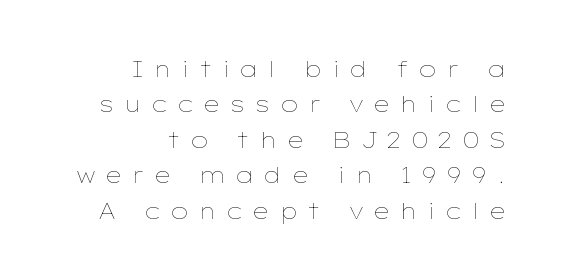
If you drew a line through each stem, it would be perfectly vertical. Compared with typical paragraphs, the rows here are spaced about the same. A student would call this right alignment; a typographer would say flush right, rag left. A quiet, ordinary-to-light weight characterises the typeface. The area under the type is left untouched. The face used here is rendered with a markedly widened letterfit.
